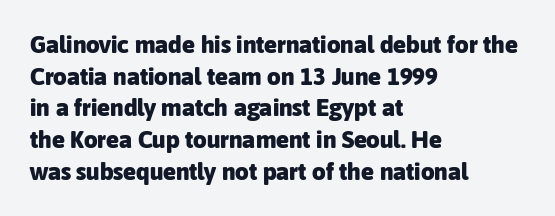
Q: Is the text bold? A: Yes.
Q: Is the text italic (slanted)? A: No, it is upright.
Q: Is the text underlined? A: No.
Q: How is the paragraph aligned? A: Left-aligned.
Q: Is the spacing between letters normal or unusually wide? A: Normal.
Q: Is the spacing between lines tight, normal or loose? A: Normal.
